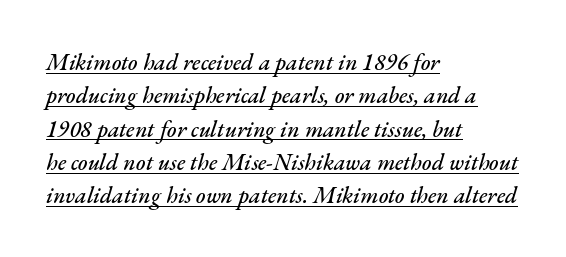
Q: Is the text italic (slanted)? A: Yes, it leans right by about 17 degrees.
Q: Is the text underlined? A: Yes.
Q: How is the paragraph aligned? A: Left-aligned.
Q: Is the spacing between letters normal or unusually wide? A: Normal.
Q: Is the spacing between lines tight, normal or loose? A: Normal.
